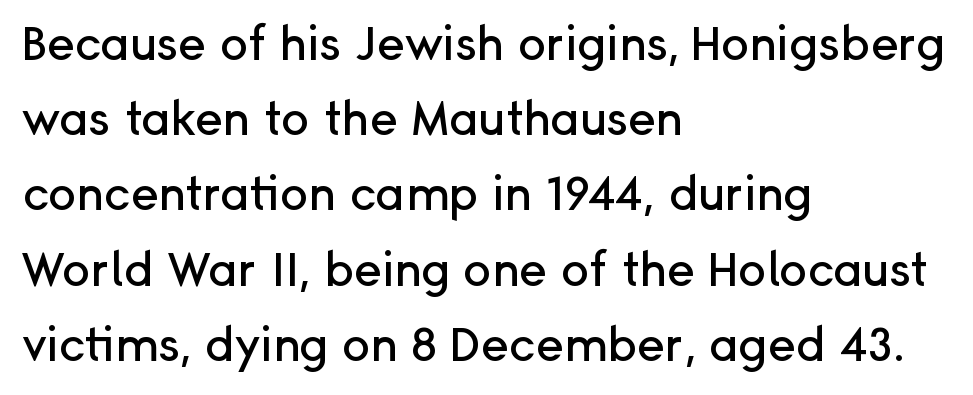
Q: Is the text italic (slanted)? A: No, it is upright.
Q: Is the typeface a serif or a sans-serif typeface? A: Sans-serif.
Q: Is the text underlined? A: No.
Q: How is the paragraph aligned? A: Left-aligned.
Q: Is the spacing between letters normal or unusually wide? A: Normal.
Q: Is the spacing between lines tight, normal or loose? A: Normal.
Q: Width (condensed, normal, or wide)? A: Normal.
Q: Stroke contrast? A: Low.
Q: x-height? A: Medium.
Q: Monospaced? A: No.
